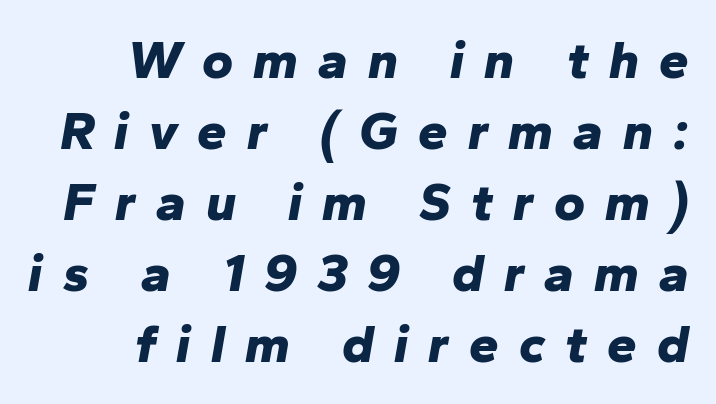
The foot of each line stays bare and open. Regarding leading, the lines here are spaced in the standard way. Would a proofreader flag this as italicized? Yes. Short and long lines alike share a common ending point at right. Here the designer chose a conventional face with non-uniform glyph widths.
